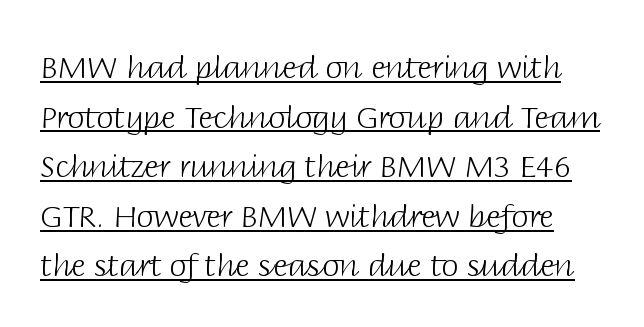
The image shows 31 px light sans-serif type, upright; set normal line spacing (1.6x), normal letter spacing, underlined; low stroke contrast and a large x-height.
